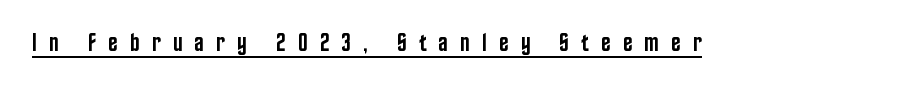
{"italic": "no", "bold": "semi", "underline": "yes", "letter_spacing": "wide", "letter_spacing_em": 0.49, "glyph_px": 25}
